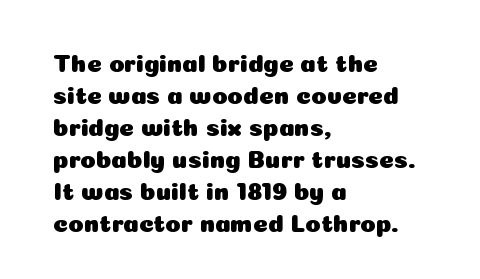
Summary of vertical rhythm: regular, with standard interline spacing. The string is rendered with underlining switched off. This rendering uses left alignment, leaving the right contour irregular. The lettering stays uniformly vertical, giving the passage a roman look. The horizontal fit of the characters is conventional and even.
